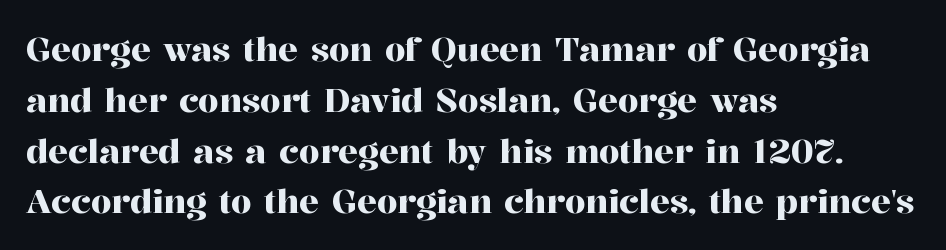
Q: Is the text italic (slanted)? A: No, it is upright.
Q: Is the typeface a serif or a sans-serif typeface? A: Serif.
Q: Is the text underlined? A: No.
Q: How is the paragraph aligned? A: Left-aligned.
Q: Is the spacing between letters normal or unusually wide? A: Normal.
Q: Is the spacing between lines tight, normal or loose? A: Normal.
Q: Width (condensed, normal, or wide)? A: Normal.
Q: Stroke contrast? A: High.
Q: x-height? A: Medium.
Q: Monospaced? A: No.
